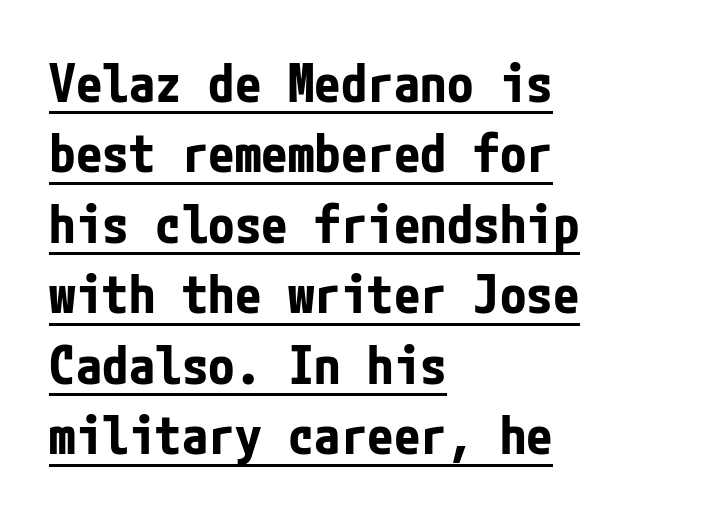
The image shows 53 px bold, condensed sans-serif type, upright; set left-aligned, normal line spacing (1.33x), normal letter spacing, underlined; low stroke contrast and a medium x-height.
